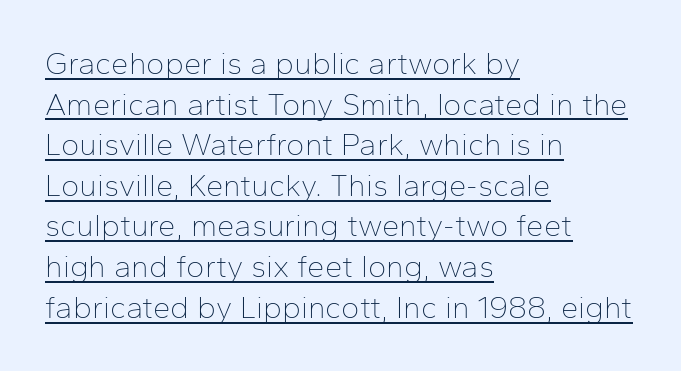
{"serif": "no", "italic": "no", "bold": "no", "weight": "thin", "width": "normal", "stroke_contrast": "low", "x_height": "medium", "monospaced": "no", "underline": "yes", "align": "left", "line_spacing": "normal", "line_spacing_ratio": 1.31, "letter_spacing": "normal", "letter_spacing_em": 0.0, "glyph_px": 31}
